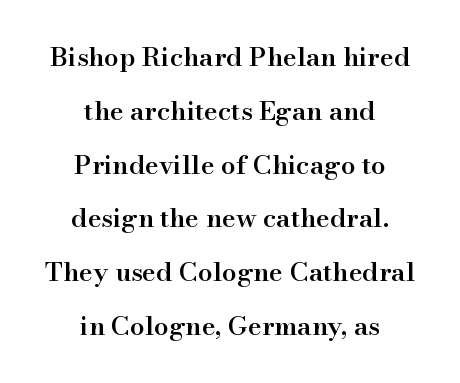
Q: Is the text bold? A: Semi-bold.
Q: Is the text italic (slanted)? A: No, it is upright.
Q: Is the text underlined? A: No.
Q: How is the paragraph aligned? A: Centered.
Q: Is the spacing between letters normal or unusually wide? A: Normal.
Q: Is the spacing between lines tight, normal or loose? A: Loose.
